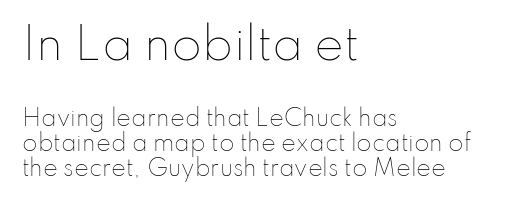
These lines are set flush left with a ragged right edge. Looks like regular typesetting: each glyph gets only the width it needs. A typesetter would call this leading minimal, almost set solid. This is the regular roman posture of the typeface. Descenders hang freely into open space. The composition opens big and finishes small.
